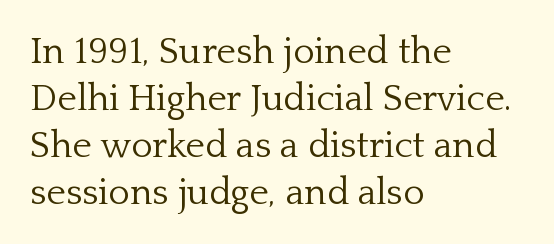
Stroke thickness stays within the range of a standard reading face or lighter. Think of a printed novel: that variable character pitch is what you see here. These lines sit exactly where default settings would place them. Rule under the text: the space is simply empty. Characters remain perfectly vertical along every line. This rendering uses left alignment, leaving the right contour irregular.
